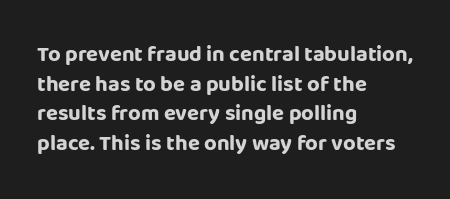
Q: Is the text bold? A: Yes.
Q: Is the text italic (slanted)? A: No, it is upright.
Q: Is the text underlined? A: No.
Q: How is the paragraph aligned? A: Left-aligned.
Q: Is the spacing between letters normal or unusually wide? A: Normal.
Q: Is the spacing between lines tight, normal or loose? A: Normal.
